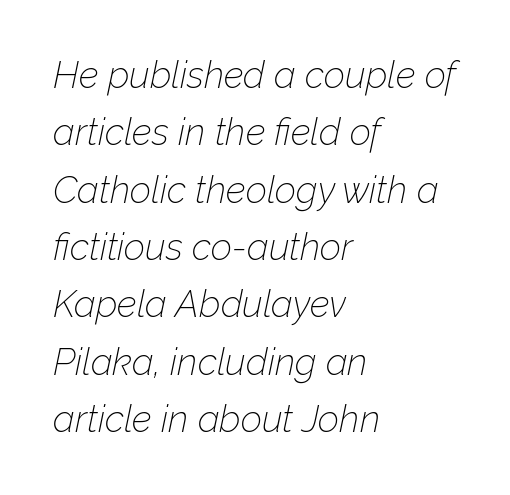
{"italic": "yes", "lean": "right", "slant_degrees": 12, "bold": "no", "weight": "thin", "width": "normal", "stroke_contrast": "low", "x_height": "medium", "monospaced": "no", "underline": "no", "align": "left", "line_spacing": "normal", "line_spacing_ratio": 1.55, "letter_spacing": "normal", "letter_spacing_em": 0.0, "glyph_px": 37}
